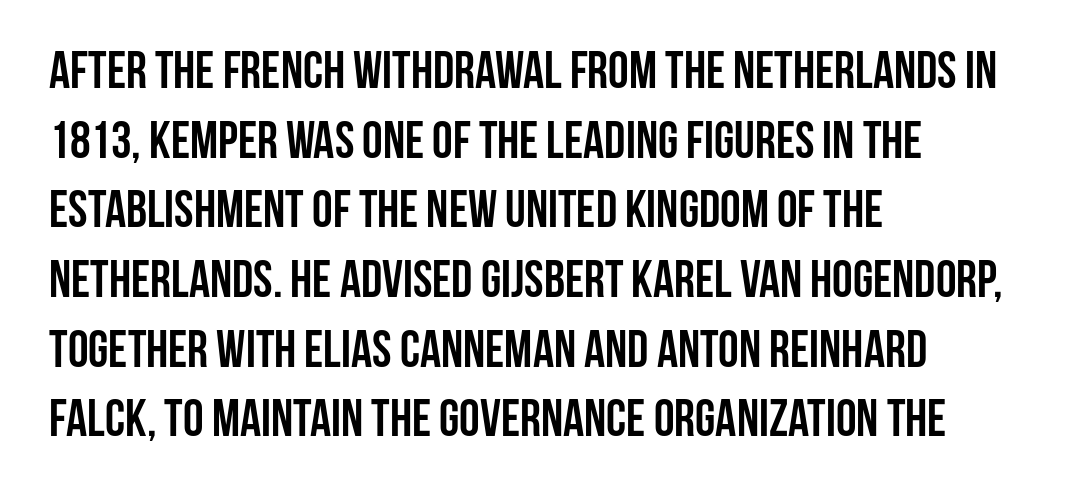
The image shows 52 px semibold, condensed sans-serif type, upright; set left-aligned, normal line spacing (1.34x), normal letter spacing, not underlined; low stroke contrast and a large x-height.
